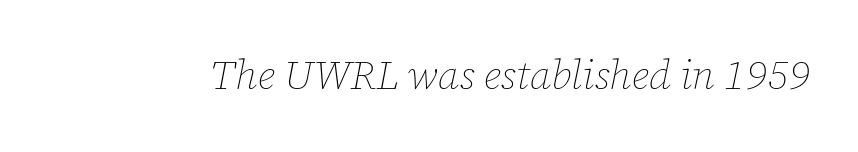
Q: Is the text bold? A: No.
Q: Is the text italic (slanted)? A: Yes, it leans right by about 12 degrees.
Q: Is the text underlined? A: No.
Q: Is the spacing between letters normal or unusually wide? A: Normal.
Q: Width (condensed, normal, or wide)? A: Normal.
Q: Stroke contrast? A: Low.
Q: x-height? A: Medium.
Q: Monospaced? A: No.
